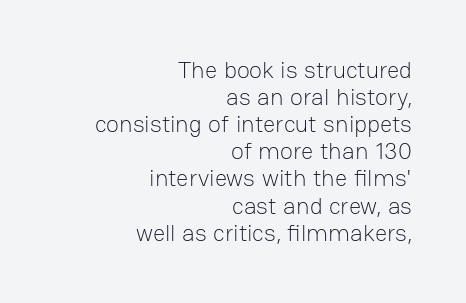
Compared with a flush-left layout, this one pins lines to the opposite, right side. Very little white space separates one row of letters from the next. No extra ink here — the face is not bold. The horizontal fit of the characters is conventional and even. Clear beneath every line of the passage.
